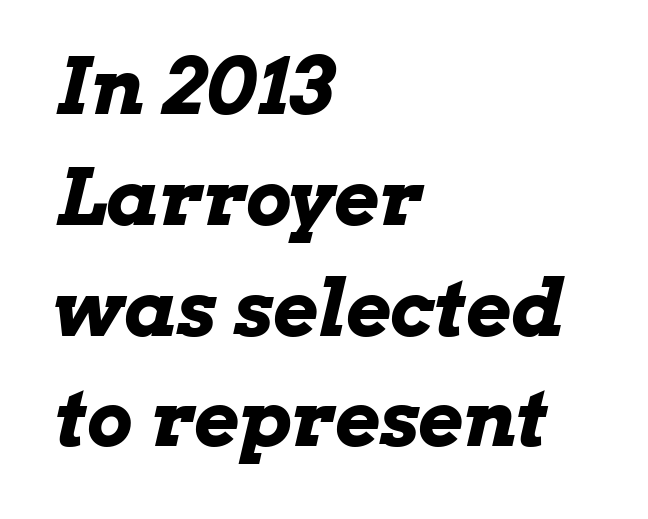
Q: Is the text bold? A: Yes.
Q: Is the text italic (slanted)? A: Yes, it leans right by about 13 degrees.
Q: Is the text underlined? A: No.
Q: How is the paragraph aligned? A: Left-aligned.
Q: Is the spacing between letters normal or unusually wide? A: Normal.
Q: Is the spacing between lines tight, normal or loose? A: Normal.
Q: Width (condensed, normal, or wide)? A: Wide.
Q: Stroke contrast? A: Low.
Q: x-height? A: Medium.
Q: Monospaced? A: No.
